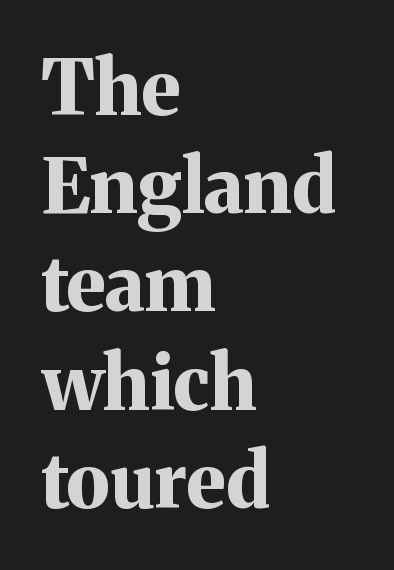
Q: Is the text bold? A: Yes.
Q: Is the text italic (slanted)? A: No, it is upright.
Q: Is the typeface a serif or a sans-serif typeface? A: Serif.
Q: Is the text underlined? A: No.
Q: How is the paragraph aligned? A: Left-aligned.
Q: Is the spacing between letters normal or unusually wide? A: Normal.
Q: Is the spacing between lines tight, normal or loose? A: Normal.
Q: Width (condensed, normal, or wide)? A: Normal.
Q: Stroke contrast? A: Medium.
Q: x-height? A: Medium.
Q: Monospaced? A: No.
